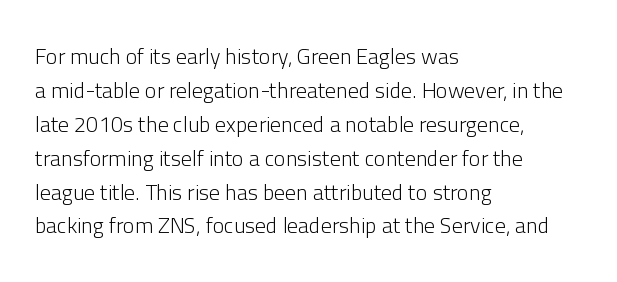
The image shows 22 px text type, upright; set left-aligned, normal line spacing (1.54x), normal letter spacing, not underlined.
